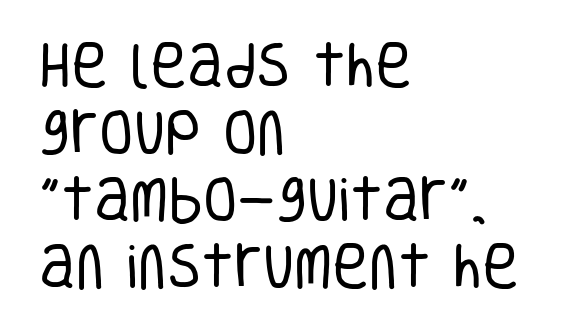
{"serif": "no", "italic": "no", "bold": "no", "weight": "regular", "width": "condensed", "stroke_contrast": "low", "x_height": "large", "monospaced": "no", "underline": "no", "align": "left", "line_spacing": "normal", "line_spacing_ratio": 1.34, "letter_spacing": "normal", "letter_spacing_em": 0.0, "glyph_px": 50}
